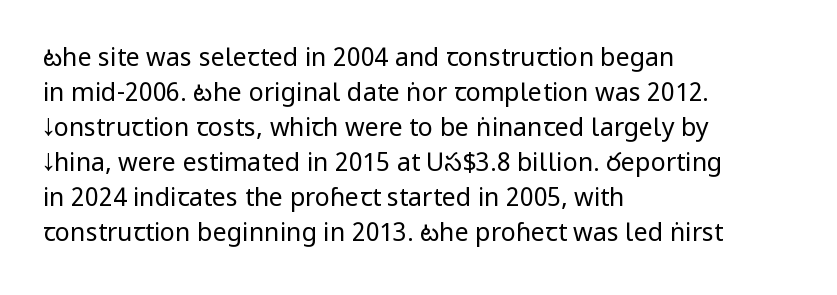
Q: Is the text bold? A: No.
Q: Is the text italic (slanted)? A: No, it is upright.
Q: Is the text underlined? A: No.
Q: How is the paragraph aligned? A: Left-aligned.
Q: Is the spacing between letters normal or unusually wide? A: Normal.
Q: Is the spacing between lines tight, normal or loose? A: Normal.
